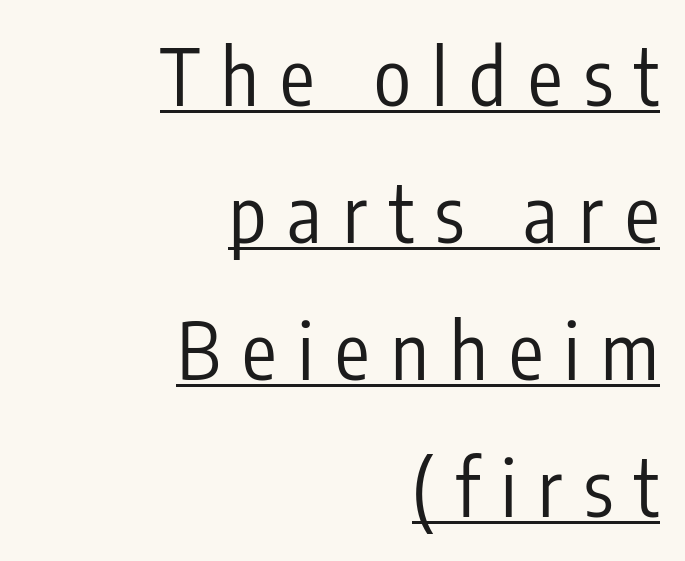
{"serif": "no", "italic": "no", "bold": "no", "weight": "regular", "width": "condensed", "stroke_contrast": "low", "x_height": "medium", "monospaced": "no", "underline": "yes", "align": "right", "line_spacing_ratio": 1.78, "letter_spacing": "wide", "letter_spacing_em": 0.28, "glyph_px": 77}
